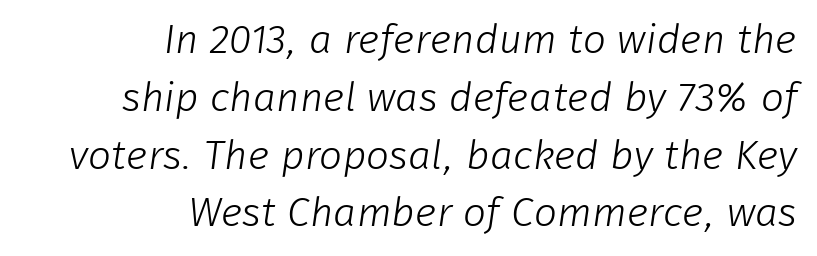
Q: Is the text bold? A: No.
Q: Is the typeface a serif or a sans-serif typeface? A: Sans-serif.
Q: Is the text underlined? A: No.
Q: How is the paragraph aligned? A: Right-aligned.
Q: Is the spacing between letters normal or unusually wide? A: Normal.
Q: Is the spacing between lines tight, normal or loose? A: Normal.
Q: Width (condensed, normal, or wide)? A: Normal.
Q: Stroke contrast? A: Low.
Q: x-height? A: Medium.
Q: Monospaced? A: No.
